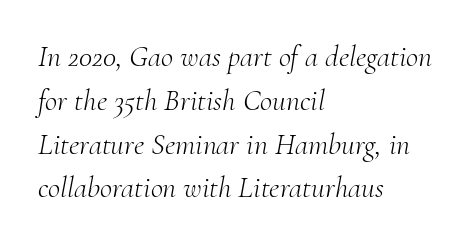
Bare-footed words on every line. Looks like regular typesetting: each glyph gets only the width it needs. Between one letter and the next there's only the usual sliver of space. Serifs: yes, visible at the terminals of the letterforms. Vertical spacing — default. Compared with a typical body face, this is equally light or lighter still.
